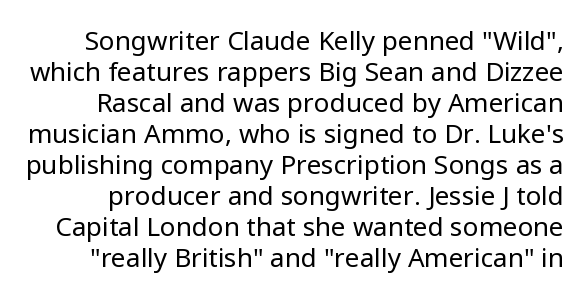
{"italic": "no", "bold": "no", "underline": "no", "line_spacing_ratio": 1.19, "letter_spacing": "normal", "letter_spacing_em": 0.0, "glyph_px": 26}
